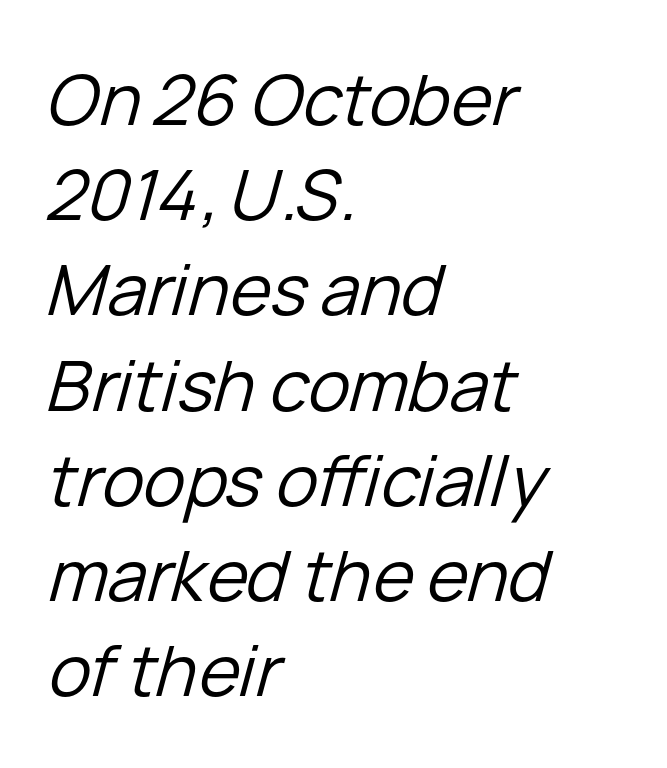
Where is the straight margin? On the left. Rule under the text: the space is simply empty. This sample uses plain, unmodified letter spacing. Ink coverage per letter is moderate at most. Emphasis-style slanted type is in use.
